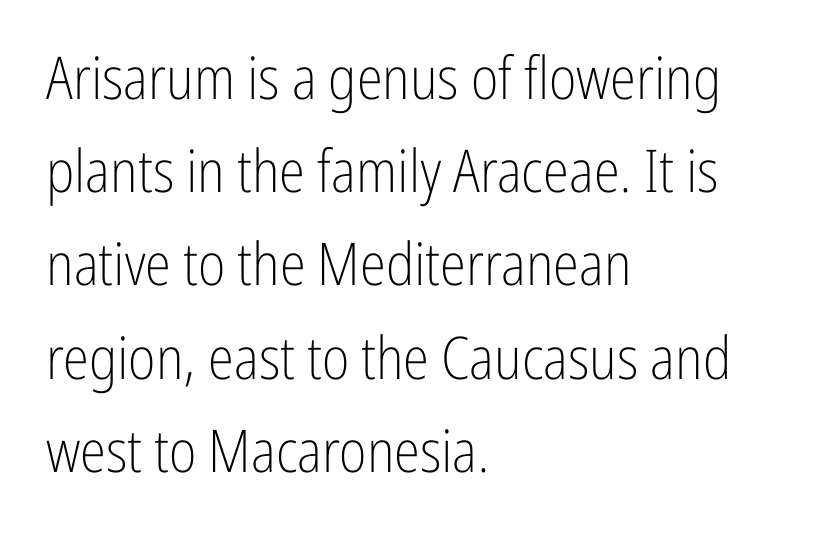
No letter is thick-stroked: the sample isn't bold. The area under the type is left untouched. Think of a printed novel: that variable character pitch is what you see here. This sample is left-justified, so line endings fall wherever the words run out.
